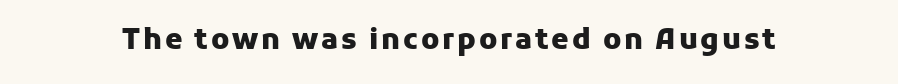
The image shows 28 px heavy sans-serif type, upright; set not underlined; low stroke contrast and a medium x-height.
